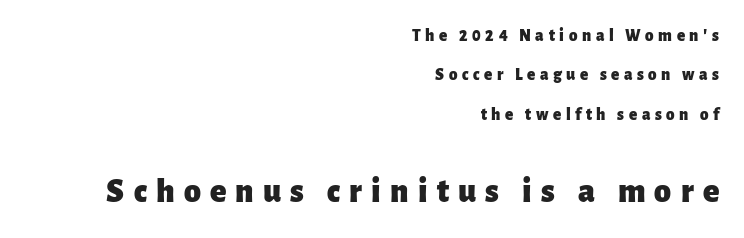
{"serif": "no", "italic": "no", "bold": "yes", "weight": "heavy", "width": "normal", "stroke_contrast": "low", "x_height": "medium", "monospaced": "no", "underline": "no", "align": "right", "line_spacing": "loose", "line_spacing_ratio": 2.32, "letter_spacing": "wide", "letter_spacing_em": 0.27, "larger_block": "second", "size_ratio": 2.0, "glyph_px": 34}
